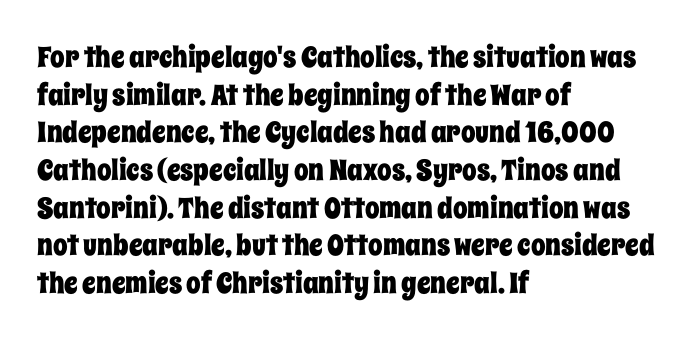
The image shows 29 px condensed type, upright; set left-aligned, normal line spacing (1.3x), normal letter spacing, not underlined; low stroke contrast and a large x-height.
